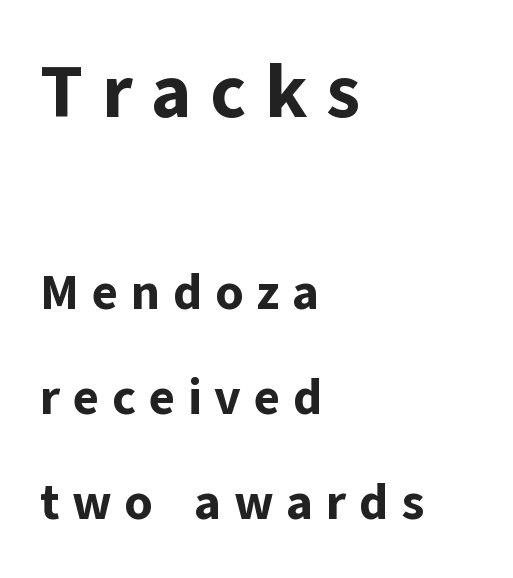
The image shows 75 px bold sans-serif type, upright; set left-aligned, loose line spacing (2.1x), unusually wide letter spacing (+0.25 em), not underlined; the first (top) block is 1.5x larger; low stroke contrast and a medium x-height.
